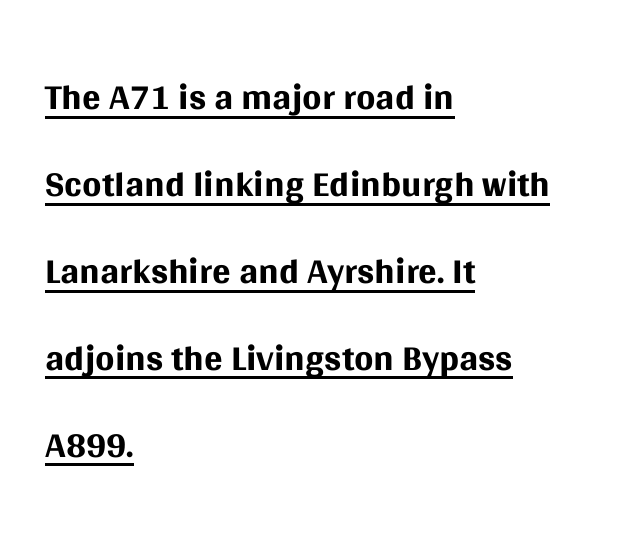
{"serif": "no", "italic": "no", "bold": "no", "weight": "regular", "width": "normal", "stroke_contrast": "medium", "x_height": "large", "monospaced": "no", "underline": "yes", "align": "left", "line_spacing": "normal", "line_spacing_ratio": 1.58, "letter_spacing": "normal", "letter_spacing_em": 0.0, "glyph_px": 55}
